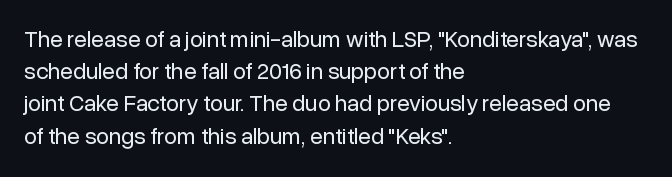
Q: Is the text bold? A: No.
Q: Is the text italic (slanted)? A: No, it is upright.
Q: Is the text underlined? A: No.
Q: How is the paragraph aligned? A: Left-aligned.
Q: Is the spacing between letters normal or unusually wide? A: Normal.
Q: Is the spacing between lines tight, normal or loose? A: Normal.
